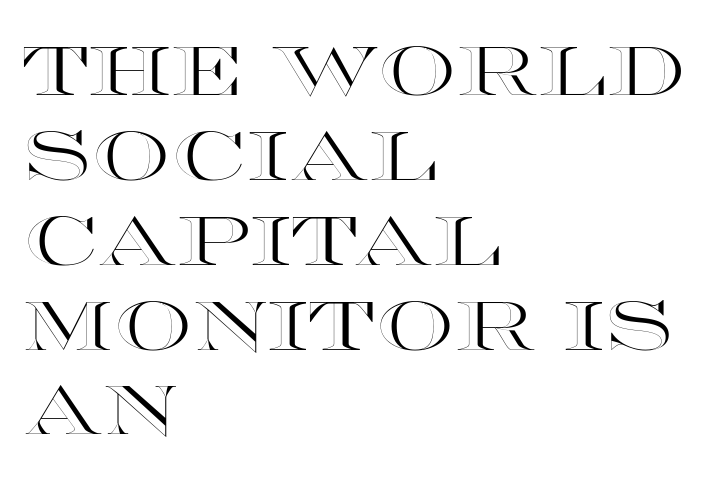
Q: Is the text italic (slanted)? A: No, it is upright.
Q: Is the text underlined? A: No.
Q: How is the paragraph aligned? A: Left-aligned.
Q: Is the spacing between letters normal or unusually wide? A: Normal.
Q: Width (condensed, normal, or wide)? A: Wide.
Q: x-height? A: Large.
Q: Monospaced? A: No.
